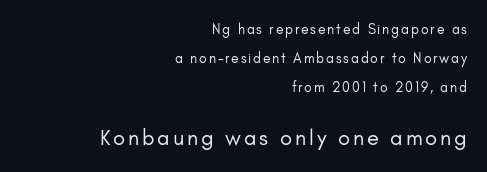
Q: Is the text bold? A: No.
Q: Is the text italic (slanted)? A: No, it is upright.
Q: Is the text underlined? A: No.
Q: How is the paragraph aligned? A: Right-aligned.
Q: Is the spacing between lines tight, normal or loose? A: Loose.
Q: Which block of text is set in a larger size, the first (top) or the second (bottom)? A: The second (bottom) one.
